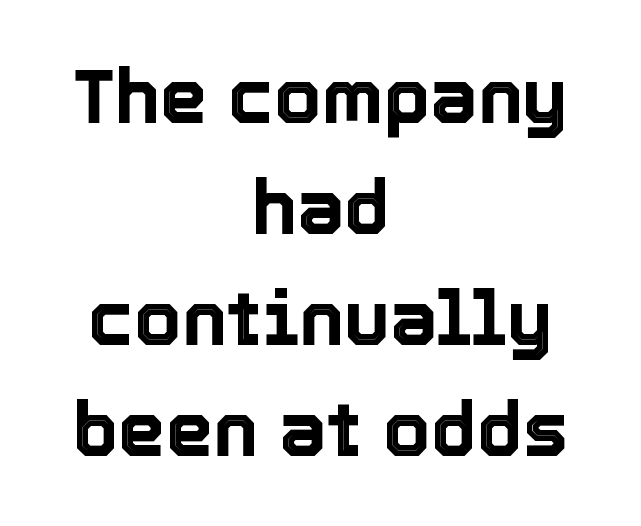
Q: Is the text italic (slanted)? A: No, it is upright.
Q: Is the text underlined? A: No.
Q: How is the paragraph aligned? A: Centered.
Q: Is the spacing between letters normal or unusually wide? A: Normal.
Q: Is the spacing between lines tight, normal or loose? A: Normal.
Q: Width (condensed, normal, or wide)? A: Normal.
Q: x-height? A: Medium.
Q: Monospaced? A: No.
